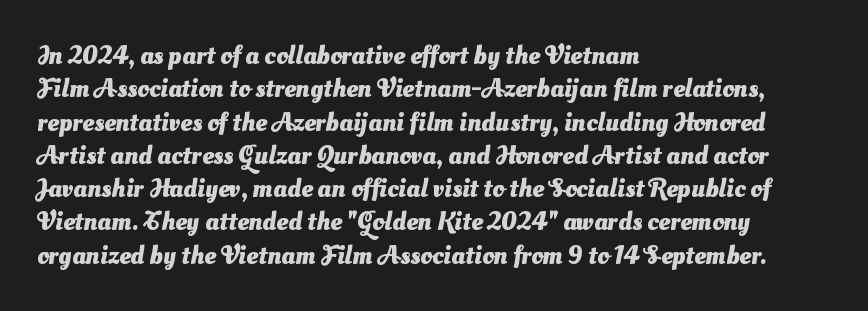
{"bold": "yes", "underline": "no", "align": "left", "line_spacing": "normal", "line_spacing_ratio": 1.28, "letter_spacing": "normal", "letter_spacing_em": 0.0, "glyph_px": 26}
